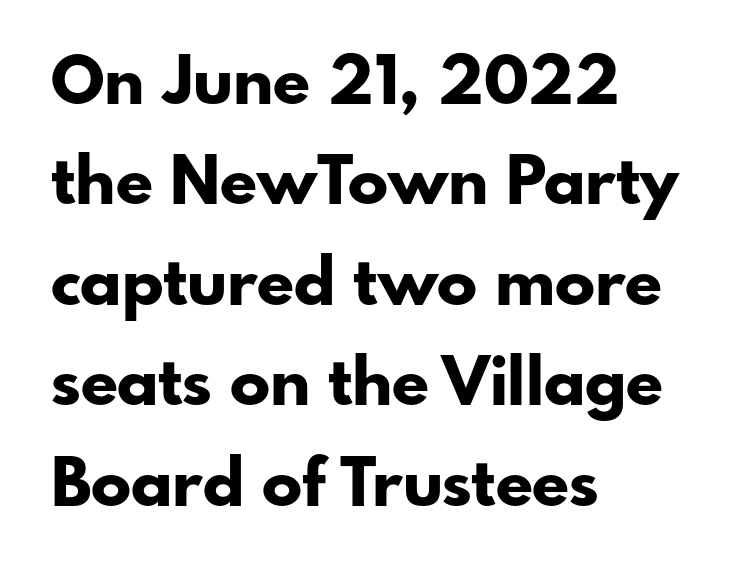
The image shows 67 px bold sans-serif type, upright; set left-aligned, normal line spacing (1.5x), normal letter spacing, not underlined; low stroke contrast and a small x-height.
